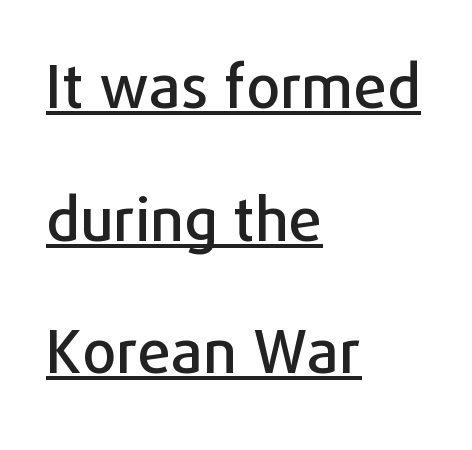
Q: Is the text italic (slanted)? A: No, it is upright.
Q: Is the typeface a serif or a sans-serif typeface? A: Sans-serif.
Q: Is the text underlined? A: Yes.
Q: How is the paragraph aligned? A: Left-aligned.
Q: Is the spacing between letters normal or unusually wide? A: Normal.
Q: Is the spacing between lines tight, normal or loose? A: Loose.
Q: Width (condensed, normal, or wide)? A: Normal.
Q: Stroke contrast? A: Low.
Q: x-height? A: Medium.
Q: Monospaced? A: No.
